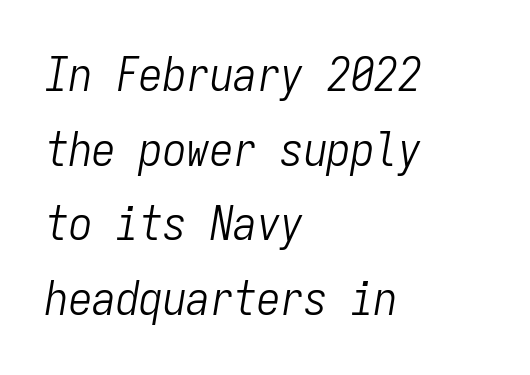
{"italic": "yes", "lean": "right", "slant_degrees": 9, "bold": "no", "weight": "light", "width": "condensed", "stroke_contrast": "low", "x_height": "medium", "monospaced": "yes", "underline": "no", "align": "left", "line_spacing": "normal", "line_spacing_ratio": 1.59, "letter_spacing": "normal", "letter_spacing_em": 0.0, "glyph_px": 47}
